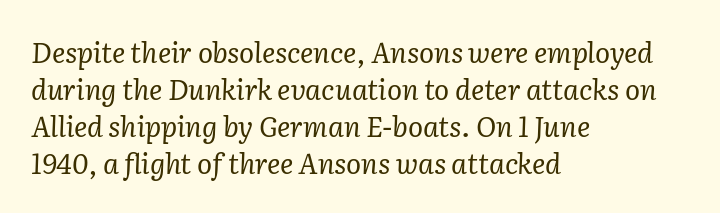
Characters follow at the spacing the type designer built in. In terms of letterform style, serifs are clearly present. A typesetter would call this leading conventional body-copy spacing. Is the type heavy? It reads as light-to-regular instead.
